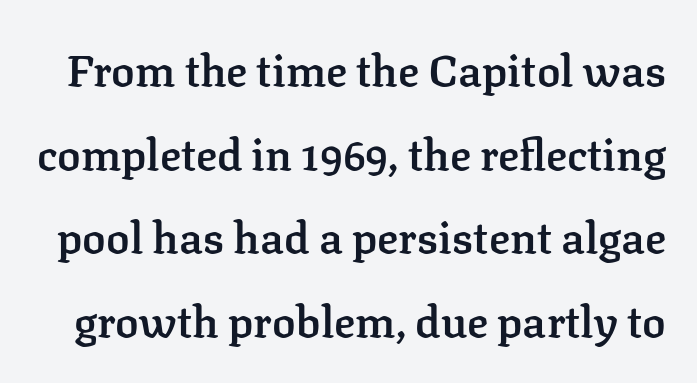
{"serif": "yes", "italic": "no", "bold": "semi", "weight": "semibold", "width": "normal", "stroke_contrast": "low", "x_height": "medium", "monospaced": "no", "underline": "no", "line_spacing": "loose", "line_spacing_ratio": 1.9, "letter_spacing": "normal", "letter_spacing_em": 0.0, "glyph_px": 44}
